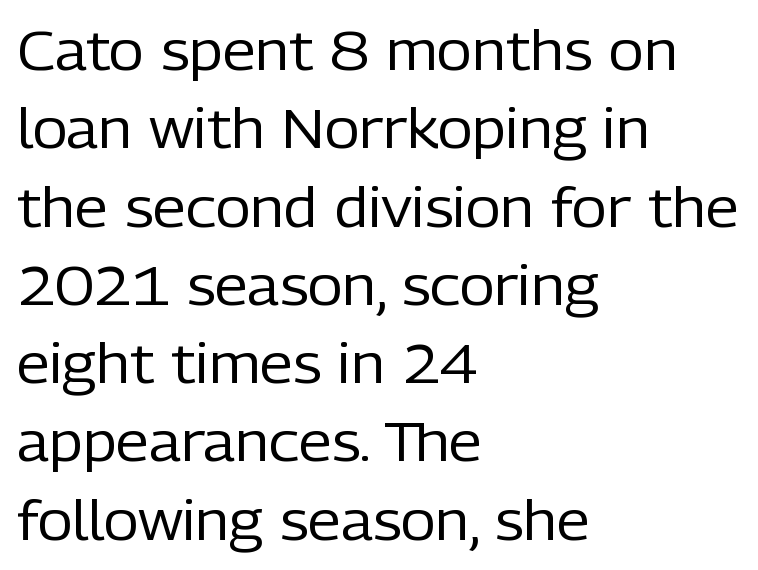
Q: Is the text bold? A: No.
Q: Is the text italic (slanted)? A: No, it is upright.
Q: Is the typeface a serif or a sans-serif typeface? A: Sans-serif.
Q: Is the text underlined? A: No.
Q: How is the paragraph aligned? A: Left-aligned.
Q: Is the spacing between letters normal or unusually wide? A: Normal.
Q: Is the spacing between lines tight, normal or loose? A: Normal.
Q: Width (condensed, normal, or wide)? A: Normal.
Q: Stroke contrast? A: Low.
Q: x-height? A: Medium.
Q: Monospaced? A: No.
